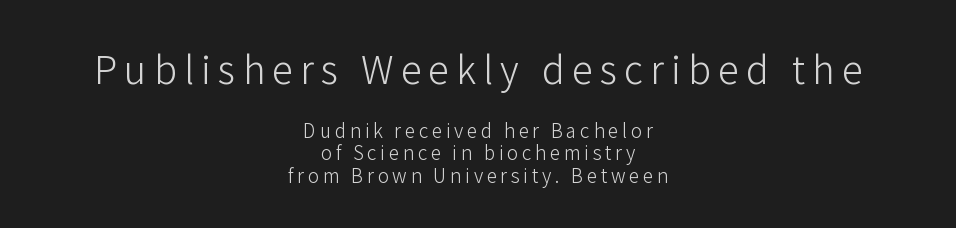
Q: Is the text bold? A: No.
Q: Is the text italic (slanted)? A: No, it is upright.
Q: Is the typeface a serif or a sans-serif typeface? A: Sans-serif.
Q: Is the text underlined? A: No.
Q: How is the paragraph aligned? A: Centered.
Q: Which block of text is set in a larger size, the first (top) or the second (bottom)? A: The first (top) one.
Q: Width (condensed, normal, or wide)? A: Normal.
Q: Stroke contrast? A: Low.
Q: x-height? A: Medium.
Q: Monospaced? A: No.
